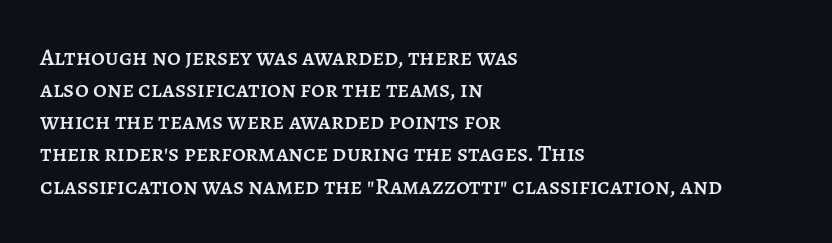
Q: Is the text italic (slanted)? A: No, it is upright.
Q: Is the text underlined? A: No.
Q: How is the paragraph aligned? A: Left-aligned.
Q: Is the spacing between letters normal or unusually wide? A: Normal.
Q: Is the spacing between lines tight, normal or loose? A: Normal.
